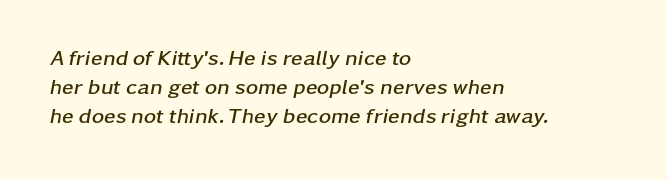
Q: Is the text bold? A: Yes.
Q: Is the text italic (slanted)? A: Yes, it leans right by about 11 degrees.
Q: Is the text underlined? A: No.
Q: How is the paragraph aligned? A: Left-aligned.
Q: Is the spacing between letters normal or unusually wide? A: Normal.
Q: Is the spacing between lines tight, normal or loose? A: Normal.
